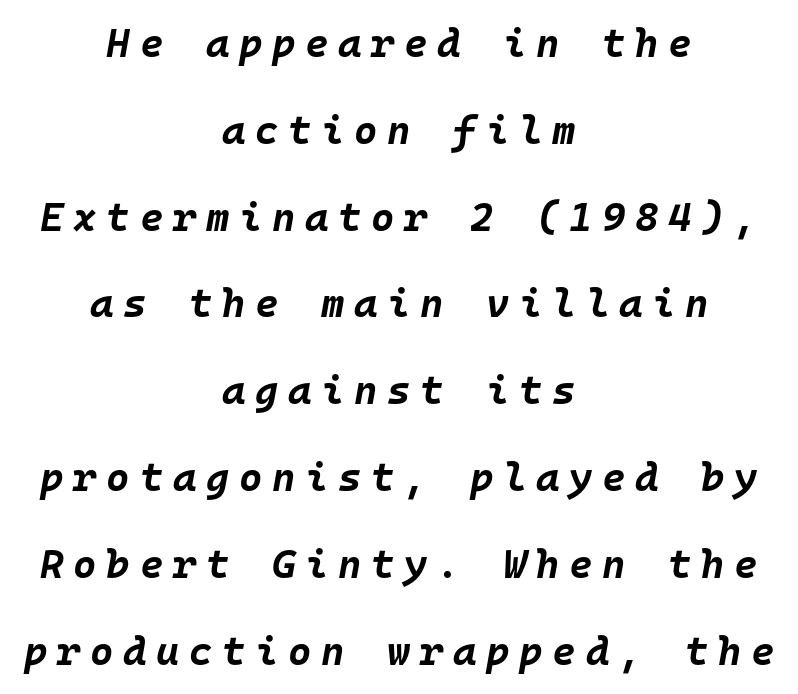
The string is rendered with underlining switched off. One glance says open: line gaps are wider than usual. The passage shown has open, widely tracked lettering throughout. Heavy, bold letterforms. These lines are rendered in a fixed-pitch font. Looking at the ascenders, they clearly lean.
